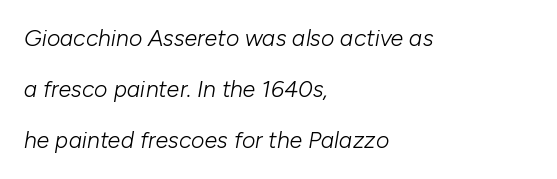
Leftover space on each line is placed entirely after the last word. A typesetter would mark this as italic. Horizontal bands of white between lines are thick stripes. Letters rest on an invisible, unmarked baseline.
